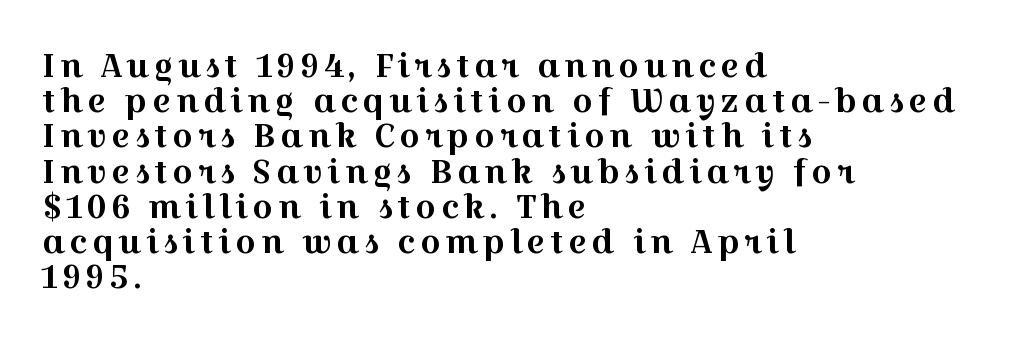
The image shows 32 px wide serif type, upright; set left-aligned, tight line spacing (1.1x), not underlined; a medium x-height.
